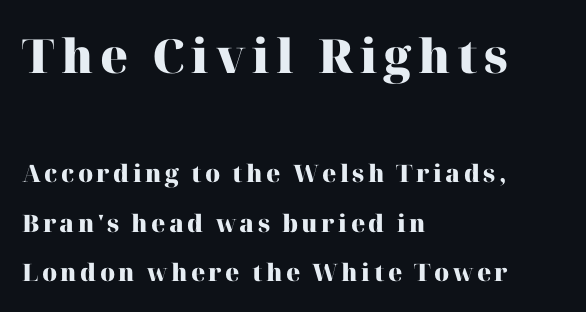
Q: Is the text bold? A: Yes.
Q: Is the text italic (slanted)? A: No, it is upright.
Q: Is the typeface a serif or a sans-serif typeface? A: Serif.
Q: Is the text underlined? A: No.
Q: How is the paragraph aligned? A: Left-aligned.
Q: Is the spacing between lines tight, normal or loose? A: Loose.
Q: Which block of text is set in a larger size, the first (top) or the second (bottom)? A: The first (top) one.
Q: Width (condensed, normal, or wide)? A: Normal.
Q: Stroke contrast? A: High.
Q: x-height? A: Medium.
Q: Monospaced? A: No.
